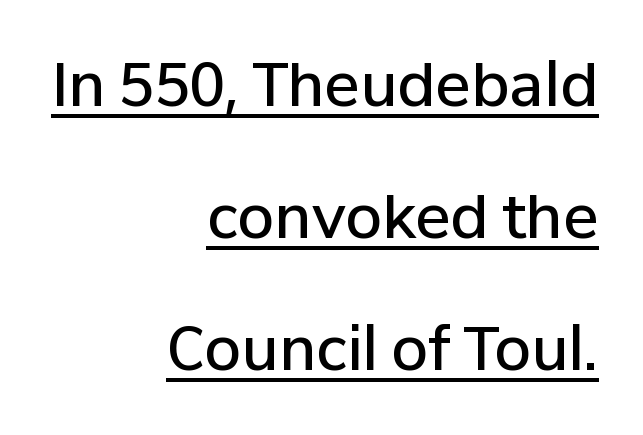
{"serif": "no", "italic": "no", "bold": "semi", "weight": "semibold", "width": "normal", "stroke_contrast": "low", "x_height": "medium", "monospaced": "no", "underline": "yes", "align": "right", "line_spacing": "loose", "line_spacing_ratio": 2.24, "letter_spacing": "normal", "letter_spacing_em": 0.0, "glyph_px": 59}
